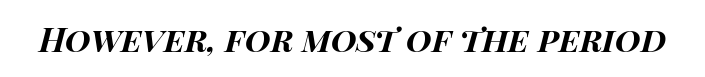
The image shows 33 px bold, wide type, italic (leaning right); set normal letter spacing, not underlined; high stroke contrast and a large x-height.
